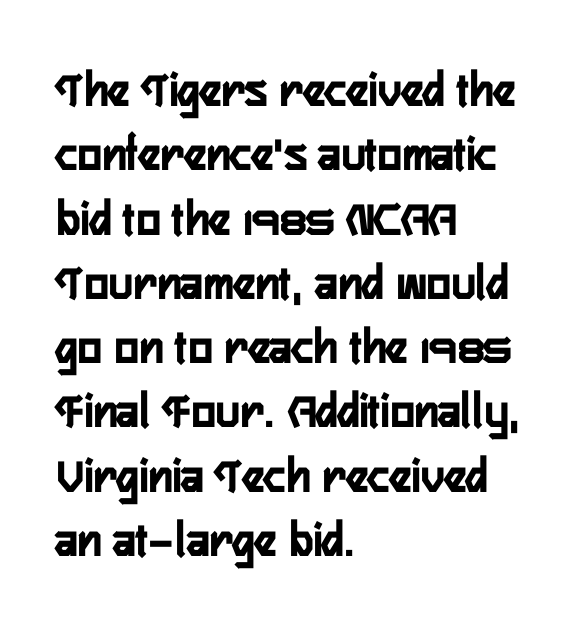
The image shows 51 px semibold, condensed sans-serif type, upright; set left-aligned, normal line spacing (1.26x), normal letter spacing, not underlined; low stroke contrast and a medium x-height.
